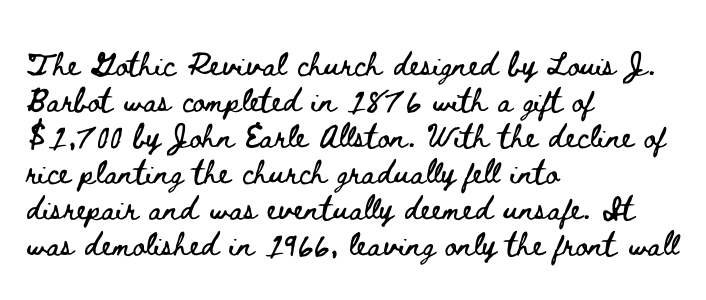
{"width": "wide", "stroke_contrast": "low", "x_height": "small", "monospaced": "no", "underline": "no", "align": "left", "line_spacing_ratio": 1.2, "letter_spacing": "normal", "letter_spacing_em": 0.0, "glyph_px": 30}
